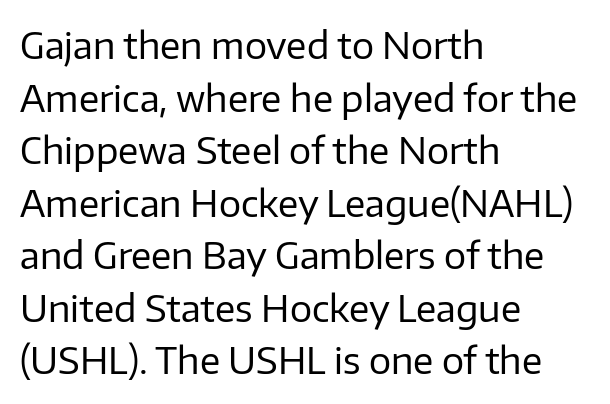
{"serif": "no", "italic": "no", "bold": "no", "weight": "regular", "width": "normal", "stroke_contrast": "low", "x_height": "medium", "monospaced": "no", "underline": "no", "align": "left", "line_spacing": "normal", "line_spacing_ratio": 1.42, "letter_spacing": "normal", "letter_spacing_em": 0.0, "glyph_px": 37}
